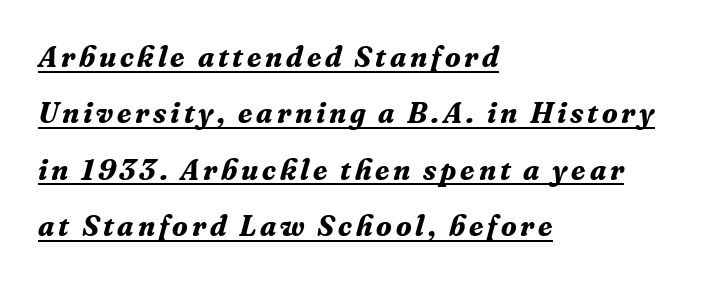
The image shows 29 px bold serif type, italic (leaning right); set left-aligned, loose line spacing (1.94x), underlined; medium stroke contrast and a medium x-height.
